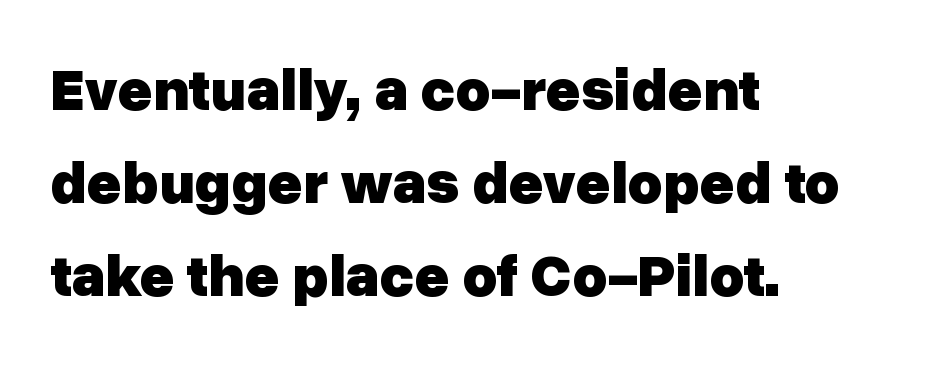
Q: Is the text bold? A: Yes.
Q: Is the text italic (slanted)? A: No, it is upright.
Q: Is the typeface a serif or a sans-serif typeface? A: Sans-serif.
Q: Is the text underlined? A: No.
Q: How is the paragraph aligned? A: Left-aligned.
Q: Is the spacing between letters normal or unusually wide? A: Normal.
Q: Is the spacing between lines tight, normal or loose? A: Normal.
Q: Width (condensed, normal, or wide)? A: Normal.
Q: Stroke contrast? A: Low.
Q: x-height? A: Medium.
Q: Monospaced? A: No.
